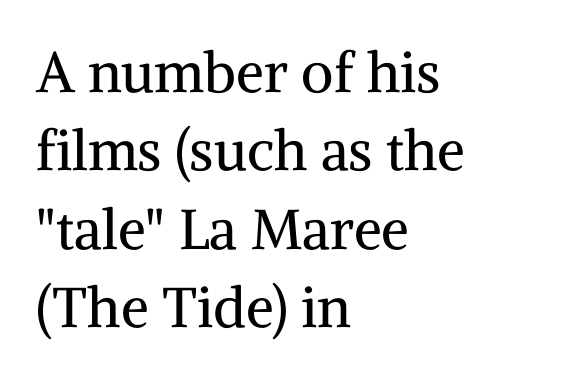
{"serif": "yes", "italic": "no", "bold": "no", "weight": "regular", "width": "normal", "stroke_contrast": "medium", "x_height": "medium", "monospaced": "no", "underline": "no", "align": "left", "line_spacing": "normal", "line_spacing_ratio": 1.4, "letter_spacing": "normal", "letter_spacing_em": 0.0, "glyph_px": 56}
